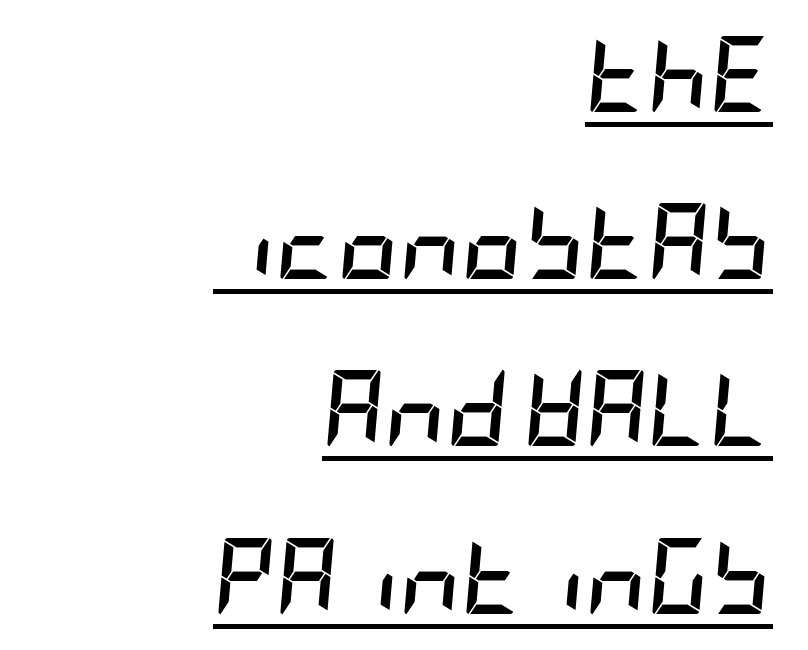
This rendering leaves character spacing at its baseline value. Honestly, the underline is the first thing you notice here. Style check: oblique. Chunky letters — that's bold for sure. Casual observation: everything's shoved over to the right. The lines are spread far apart with generous leading.
